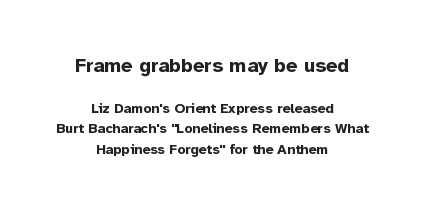
{"italic": "no", "bold": "yes", "underline": "no", "align": "center", "line_spacing": "normal", "line_spacing_ratio": 1.48, "letter_spacing": "normal", "letter_spacing_em": 0.0, "larger_block": "first", "size_ratio": 1.43, "glyph_px": 20}
